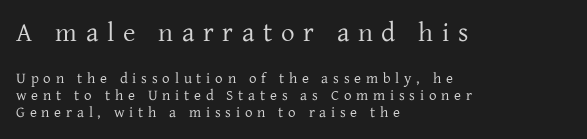
The image shows 27 px text type, upright; set left-aligned, tight line spacing (1.15x), unusually wide letter spacing (+0.32 em), not underlined; the first (top) block is 1.8x larger.
